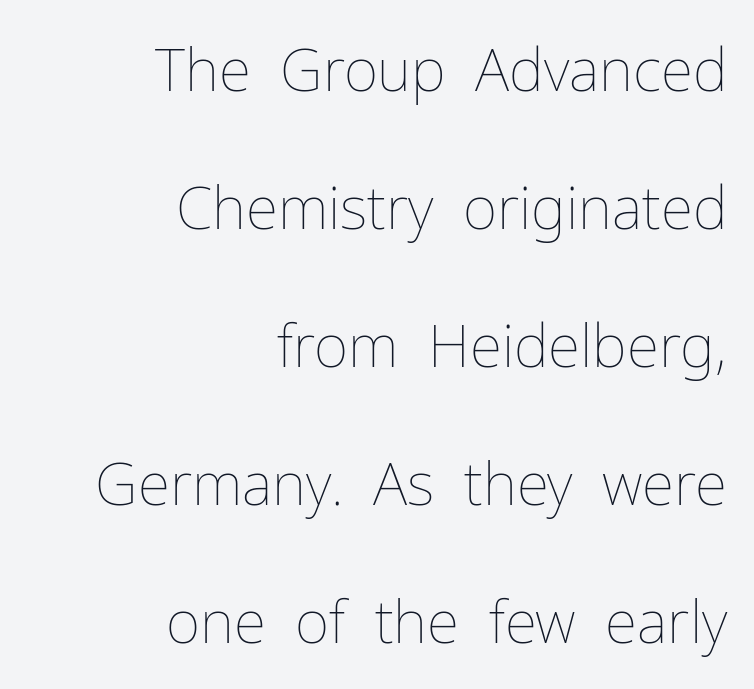
{"italic": "no", "bold": "no", "weight": "thin", "width": "normal", "stroke_contrast": "low", "x_height": "medium", "monospaced": "no", "underline": "no", "align": "right", "line_spacing": "loose", "line_spacing_ratio": 2.34, "letter_spacing": "normal", "letter_spacing_em": 0.0, "glyph_px": 59}
